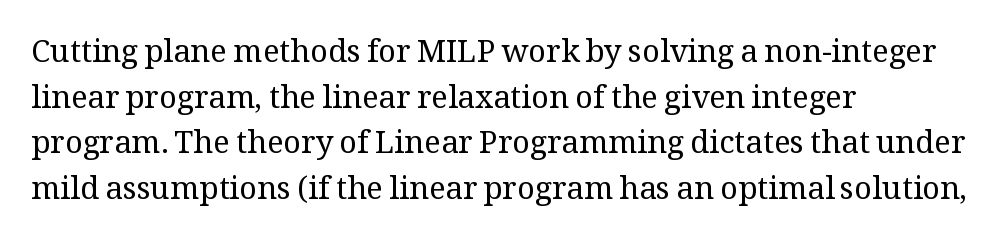
Each letter's strokes conclude with small projecting serifs. Unmarked baselines from the first word to the last. Rows of type keep a routine distance in the vertical direction. In CSS terms this would be text-align: left. Weight: not bold — regular or lighter. Here the designer chose a conventional face with non-uniform glyph widths.
